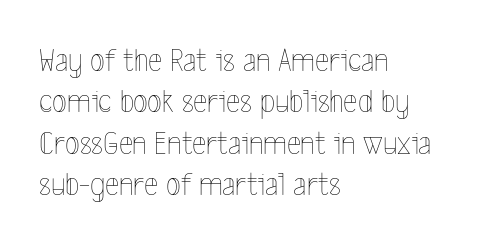
{"italic": "no", "bold": "no", "weight": "thin", "width": "condensed", "x_height": "medium", "monospaced": "no", "underline": "no", "align": "left", "line_spacing_ratio": 1.22, "letter_spacing": "normal", "letter_spacing_em": 0.0, "glyph_px": 34}
